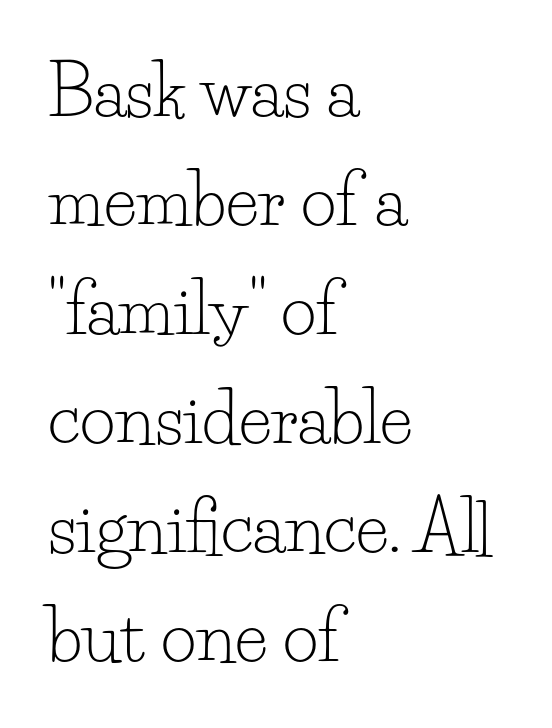
{"serif": "yes", "italic": "no", "bold": "no", "weight": "light", "width": "normal", "stroke_contrast": "low", "x_height": "small", "monospaced": "no", "underline": "no", "align": "left", "line_spacing": "normal", "line_spacing_ratio": 1.58, "letter_spacing": "normal", "letter_spacing_em": 0.0, "glyph_px": 69}
